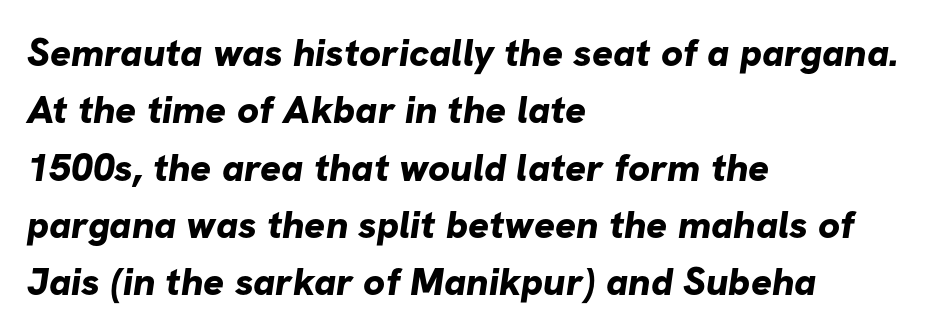
Q: Is the text bold? A: Yes.
Q: Is the typeface a serif or a sans-serif typeface? A: Sans-serif.
Q: Is the text underlined? A: No.
Q: How is the paragraph aligned? A: Left-aligned.
Q: Is the spacing between letters normal or unusually wide? A: Normal.
Q: Is the spacing between lines tight, normal or loose? A: Normal.
Q: Width (condensed, normal, or wide)? A: Normal.
Q: Stroke contrast? A: Low.
Q: x-height? A: Medium.
Q: Monospaced? A: No.
